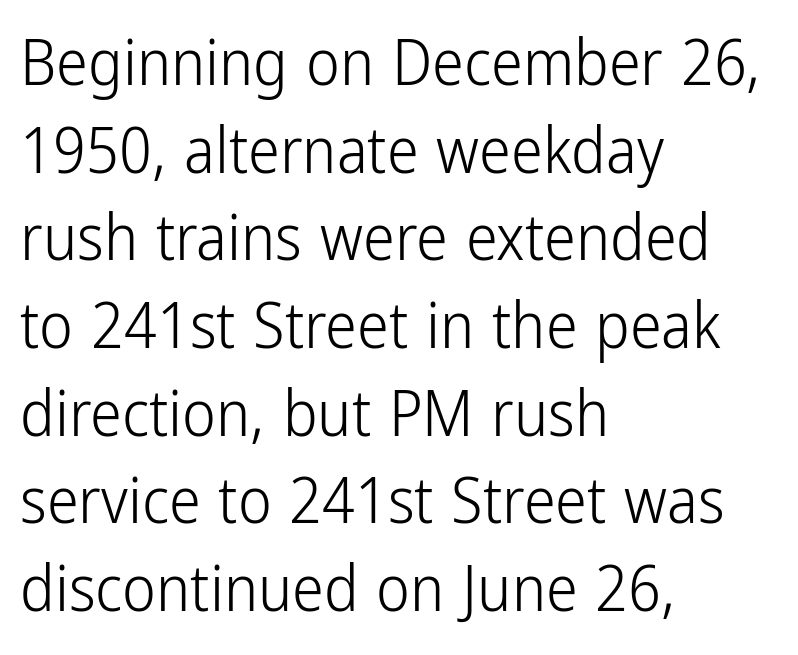
Weight: in the light-to-regular range. What kind of face is this? One without serifs — a sans. A roman cut, with each character standing at attention. Leading matches the norm, producing a regular column. Short and long lines alike share a common starting point at left. The horizontal fit of the characters is conventional and even.
